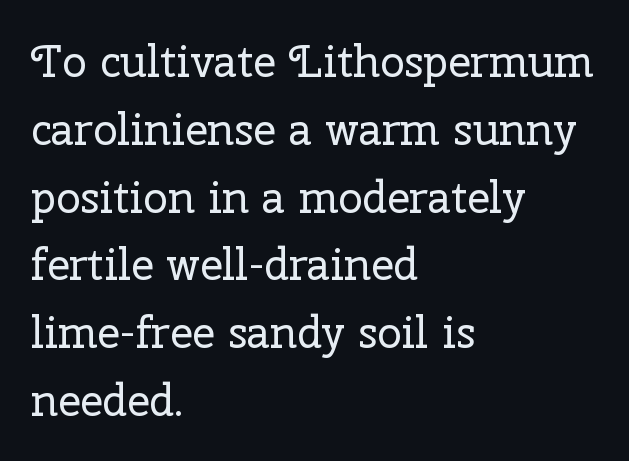
Layout note: lines flush left. Look at the tracking — it's just the regular setting, nothing added. These glyphs show unthickened strokes, regular width or finer. Beneath every word, the page is bare. Evenly set lines give the paragraph a standard silhouette. The lettering holds an erect, upright posture throughout.
